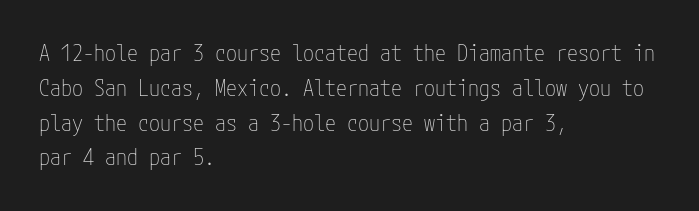
The image shows 22 px text type, upright; set left-aligned, normal line spacing (1.58x), normal letter spacing, not underlined.
